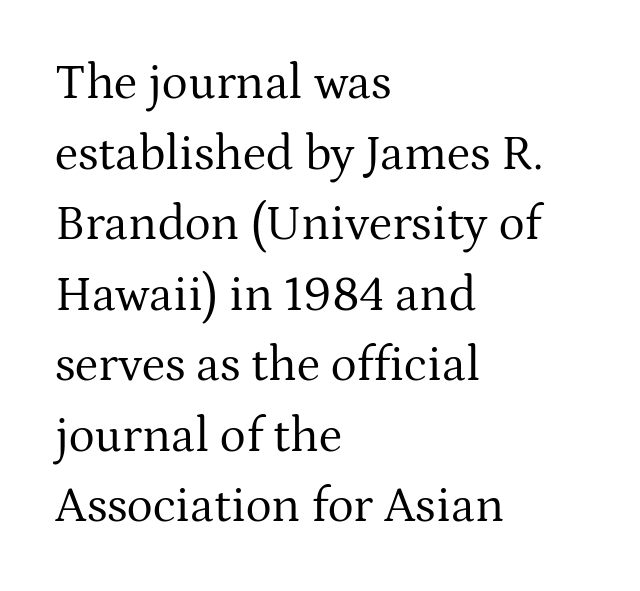
The image shows 49 px regular-weight serif type, upright; set left-aligned, normal line spacing (1.44x), normal letter spacing, not underlined; medium stroke contrast and a medium x-height.
